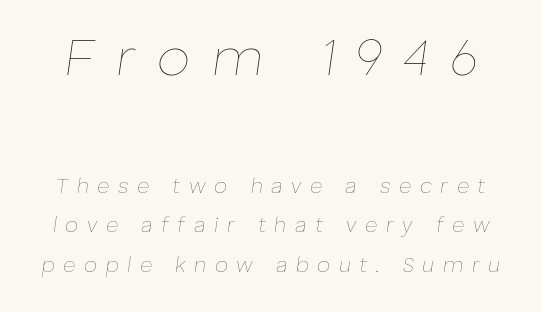
Q: Is the text bold? A: No.
Q: Is the text italic (slanted)? A: Yes, it leans right by about 8 degrees.
Q: Is the text underlined? A: No.
Q: Is the spacing between letters normal or unusually wide? A: Unusually wide.
Q: Which block of text is set in a larger size, the first (top) or the second (bottom)? A: The first (top) one.
Q: Width (condensed, normal, or wide)? A: Normal.
Q: Stroke contrast? A: Low.
Q: x-height? A: Medium.
Q: Monospaced? A: No.
